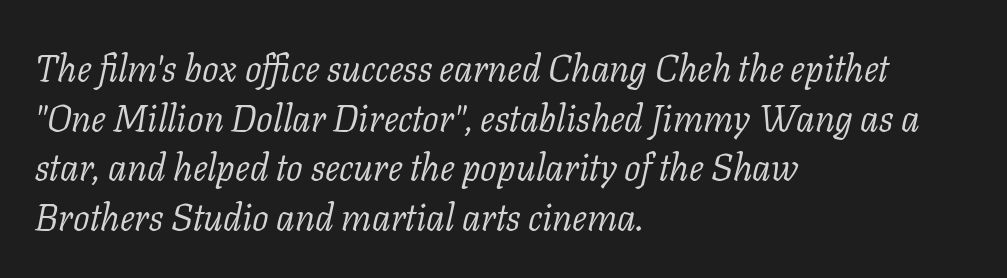
The image shows 37 px light serif type, italic (leaning right); set left-aligned, normal line spacing (1.34x), normal letter spacing, not underlined; low stroke contrast and a medium x-height.
